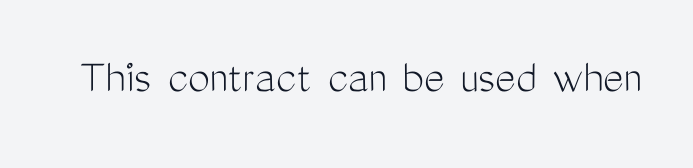
Q: Is the text bold? A: No.
Q: Is the text italic (slanted)? A: No, it is upright.
Q: Is the typeface a serif or a sans-serif typeface? A: Sans-serif.
Q: Is the text underlined? A: No.
Q: Is the spacing between letters normal or unusually wide? A: Normal.
Q: Width (condensed, normal, or wide)? A: Condensed.
Q: Stroke contrast? A: Medium.
Q: x-height? A: Medium.
Q: Monospaced? A: No.
